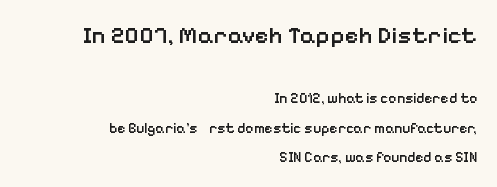
Q: Is the text bold? A: Semi-bold.
Q: Is the text italic (slanted)? A: No, it is upright.
Q: Is the text underlined? A: No.
Q: How is the paragraph aligned? A: Right-aligned.
Q: Is the spacing between letters normal or unusually wide? A: Normal.
Q: Is the spacing between lines tight, normal or loose? A: Loose.
Q: Which block of text is set in a larger size, the first (top) or the second (bottom)? A: The first (top) one.
